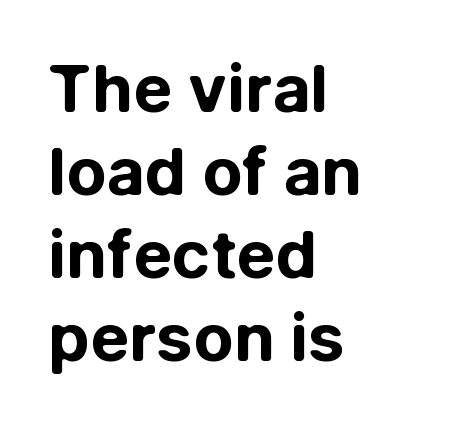
Q: Is the text bold? A: Yes.
Q: Is the text italic (slanted)? A: No, it is upright.
Q: Is the typeface a serif or a sans-serif typeface? A: Sans-serif.
Q: Is the text underlined? A: No.
Q: How is the paragraph aligned? A: Left-aligned.
Q: Is the spacing between letters normal or unusually wide? A: Normal.
Q: Is the spacing between lines tight, normal or loose? A: Normal.
Q: Width (condensed, normal, or wide)? A: Normal.
Q: Stroke contrast? A: Low.
Q: x-height? A: Medium.
Q: Monospaced? A: No.
